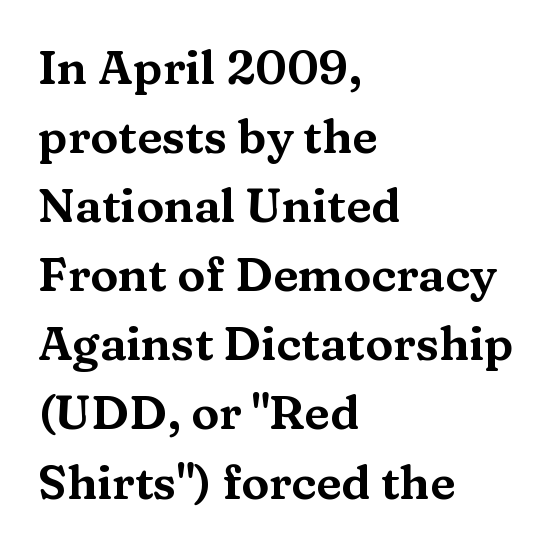
The characters display serif detailing at their extremities. The block of text has a typical density, with ordinary space between rows. The lettering holds an erect, upright posture throughout. You could not count columns in this text — the font is proportionally spaced. The rag falls on the right side of this text block.
